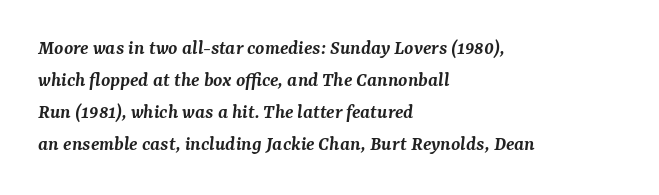
{"italic": "yes", "lean": "right", "slant_degrees": 7, "bold": "semi", "underline": "no", "align": "left", "line_spacing": "normal", "line_spacing_ratio": 1.53, "letter_spacing": "normal", "letter_spacing_em": 0.0, "glyph_px": 21}
